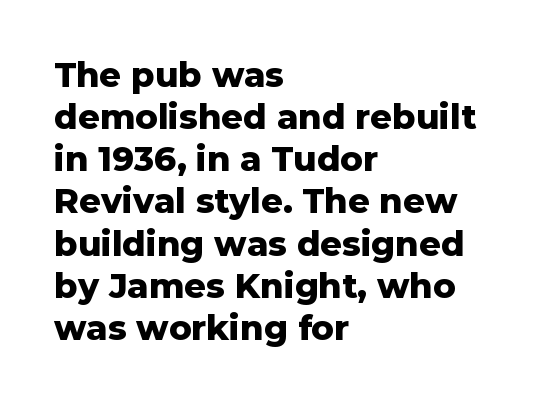
{"serif": "no", "italic": "no", "bold": "yes", "weight": "heavy", "width": "normal", "stroke_contrast": "low", "x_height": "medium", "monospaced": "no", "underline": "no", "align": "left", "line_spacing_ratio": 1.24, "letter_spacing": "normal", "letter_spacing_em": 0.0, "glyph_px": 34}
